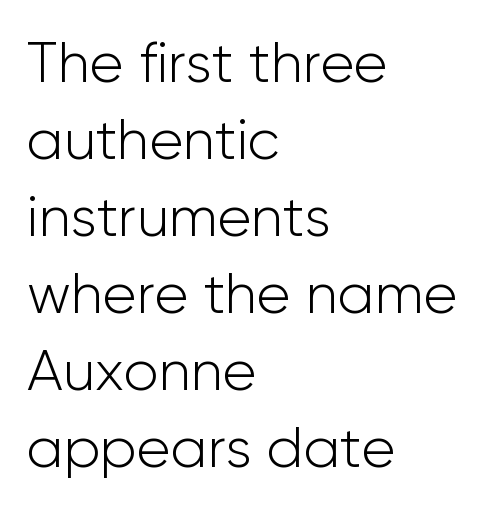
Q: Is the text bold? A: No.
Q: Is the text italic (slanted)? A: No, it is upright.
Q: Is the typeface a serif or a sans-serif typeface? A: Sans-serif.
Q: Is the text underlined? A: No.
Q: How is the paragraph aligned? A: Left-aligned.
Q: Is the spacing between letters normal or unusually wide? A: Normal.
Q: Is the spacing between lines tight, normal or loose? A: Normal.
Q: Width (condensed, normal, or wide)? A: Normal.
Q: Stroke contrast? A: Low.
Q: x-height? A: Medium.
Q: Monospaced? A: No.
